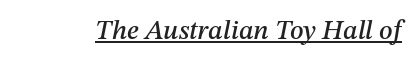
{"italic": "yes", "lean": "right", "slant_degrees": 12, "underline": "yes", "letter_spacing": "normal", "letter_spacing_em": 0.0, "glyph_px": 27}
